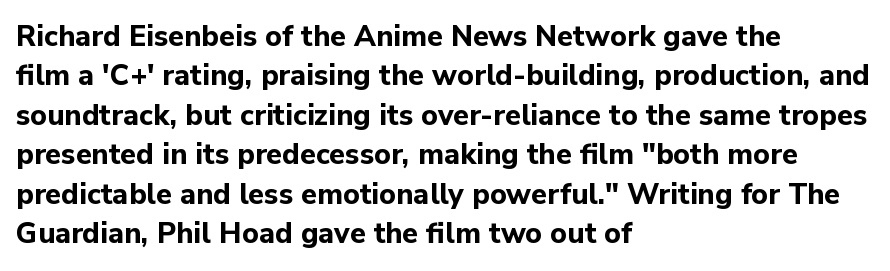
Q: Is the text bold? A: Yes.
Q: Is the text italic (slanted)? A: No, it is upright.
Q: Is the typeface a serif or a sans-serif typeface? A: Sans-serif.
Q: Is the text underlined? A: No.
Q: How is the paragraph aligned? A: Left-aligned.
Q: Is the spacing between letters normal or unusually wide? A: Normal.
Q: Is the spacing between lines tight, normal or loose? A: Normal.
Q: Width (condensed, normal, or wide)? A: Normal.
Q: Stroke contrast? A: Low.
Q: x-height? A: Medium.
Q: Monospaced? A: No.
